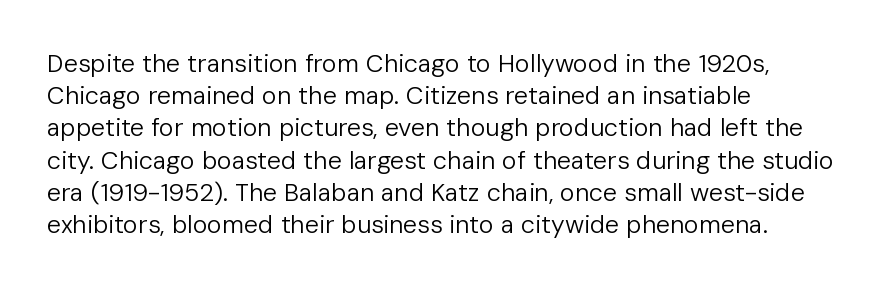
{"italic": "no", "bold": "no", "underline": "no", "align": "left", "line_spacing": "normal", "line_spacing_ratio": 1.29, "letter_spacing": "normal", "letter_spacing_em": 0.0, "glyph_px": 25}
